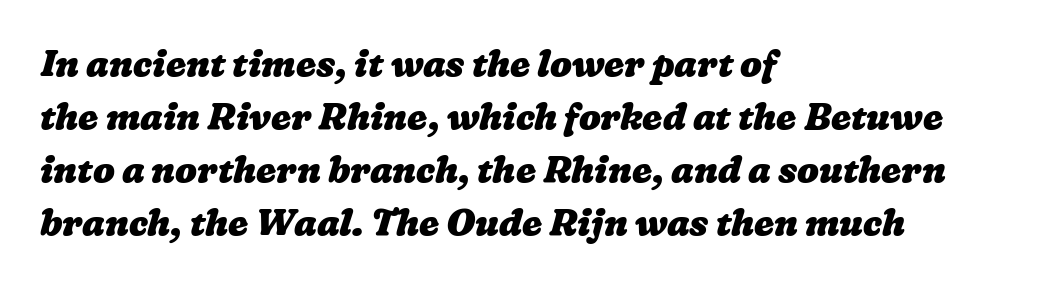
{"bold": "yes", "weight": "heavy", "width": "wide", "stroke_contrast": "low", "x_height": "medium", "monospaced": "no", "underline": "no", "align": "left", "line_spacing": "normal", "line_spacing_ratio": 1.47, "letter_spacing": "normal", "letter_spacing_em": 0.0, "glyph_px": 36}
